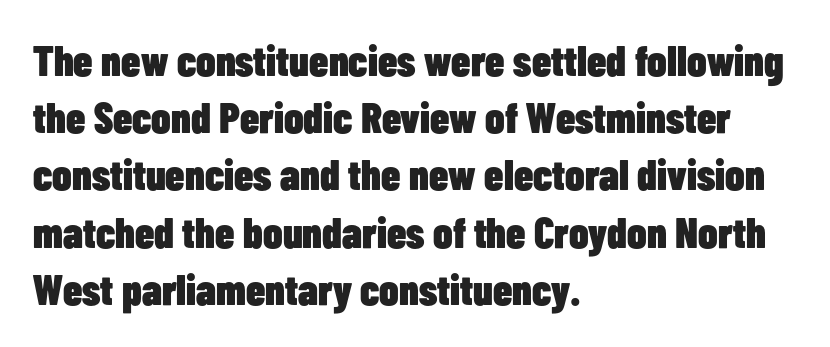
The image shows 43 px heavy, condensed sans-serif type, upright; set left-aligned, normal line spacing (1.33x), normal letter spacing, not underlined; low stroke contrast and a medium x-height.
